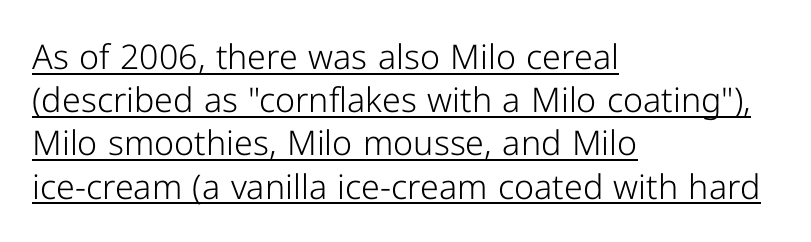
Letter spacing: default. The characters are drawn with everyday or finer stroke widths. Unlike italic type, these characters show no tilt at all. Proportional: the letters do not fall into vertical columns. The compositor pushed each line to the left boundary.
